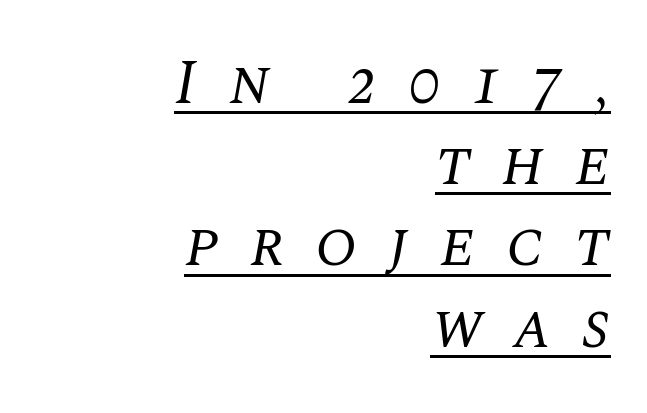
{"serif": "yes", "italic": "yes", "lean": "right", "slant_degrees": 10, "bold": "no", "weight": "regular", "width": "normal", "stroke_contrast": "medium", "x_height": "large", "monospaced": "no", "underline": "yes", "align": "right", "line_spacing": "normal", "line_spacing_ratio": 1.31, "letter_spacing": "wide", "letter_spacing_em": 0.5, "glyph_px": 62}
